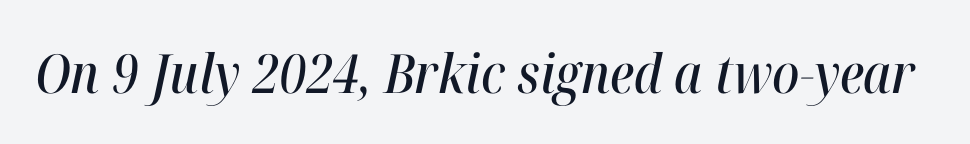
Q: Is the text italic (slanted)? A: Yes, it leans right by about 12 degrees.
Q: Is the text underlined? A: No.
Q: Is the spacing between letters normal or unusually wide? A: Normal.
Q: Width (condensed, normal, or wide)? A: Condensed.
Q: Stroke contrast? A: High.
Q: x-height? A: Medium.
Q: Monospaced? A: No.
